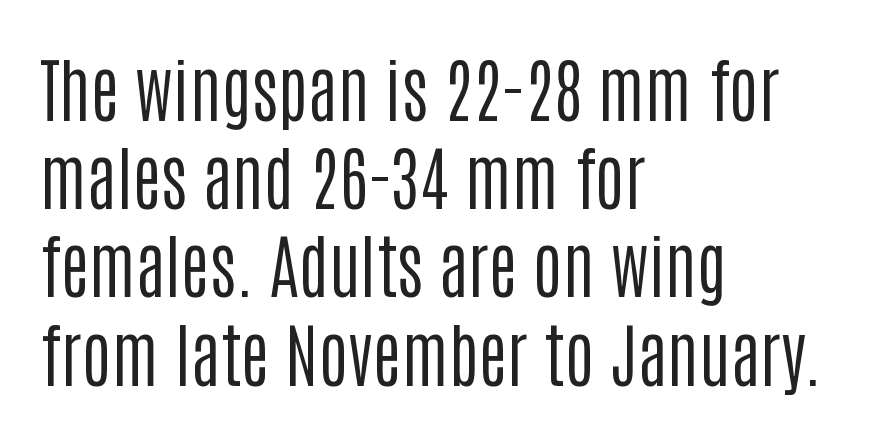
Think of a printed novel: that variable character pitch is what you see here. Interline gaps are of average width in this sample. Is there any slant? The stems are plumb. Counters stay open thanks to moderate or lighter strokes.
